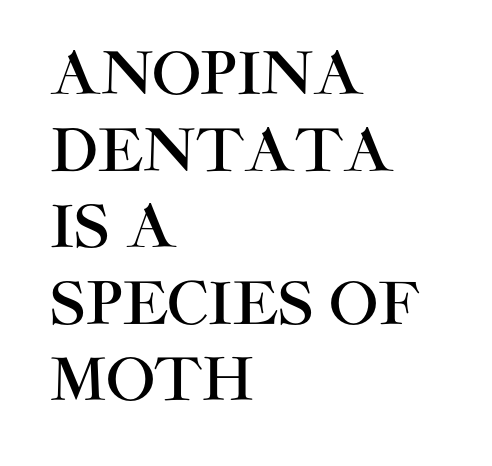
Q: Is the text italic (slanted)? A: No, it is upright.
Q: Is the typeface a serif or a sans-serif typeface? A: Sans-serif.
Q: Is the text underlined? A: No.
Q: How is the paragraph aligned? A: Left-aligned.
Q: Is the spacing between letters normal or unusually wide? A: Normal.
Q: Is the spacing between lines tight, normal or loose? A: Normal.
Q: Width (condensed, normal, or wide)? A: Normal.
Q: Stroke contrast? A: High.
Q: x-height? A: Large.
Q: Monospaced? A: No.
